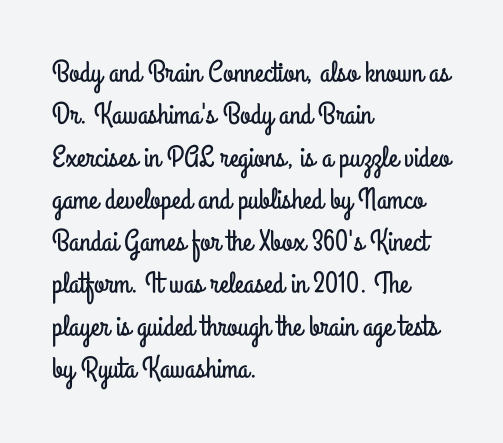
This is roman type, the default non-slanted kind. This rendering uses left alignment, leaving the right contour irregular. Reading down the column, the eye jumps a familiar distance to each next line. Unmarked baselines from the first word to the last.
